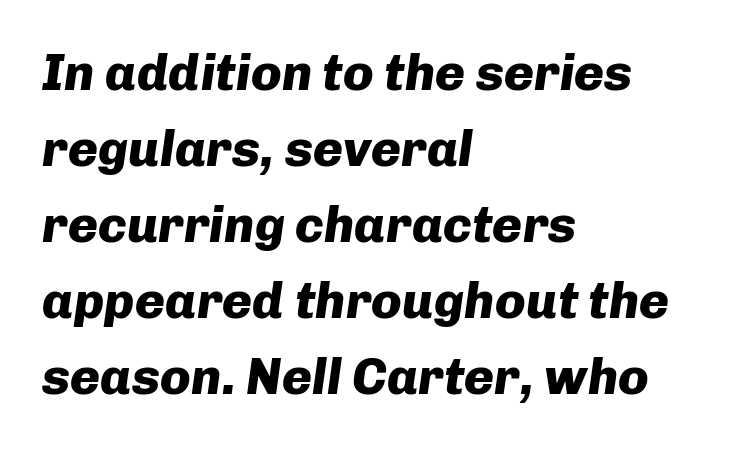
Q: Is the text bold? A: Yes.
Q: Is the text italic (slanted)? A: Yes, it leans right by about 8 degrees.
Q: Is the text underlined? A: No.
Q: How is the paragraph aligned? A: Left-aligned.
Q: Is the spacing between letters normal or unusually wide? A: Normal.
Q: Is the spacing between lines tight, normal or loose? A: Normal.
Q: Width (condensed, normal, or wide)? A: Normal.
Q: Stroke contrast? A: Low.
Q: x-height? A: Medium.
Q: Monospaced? A: No.
